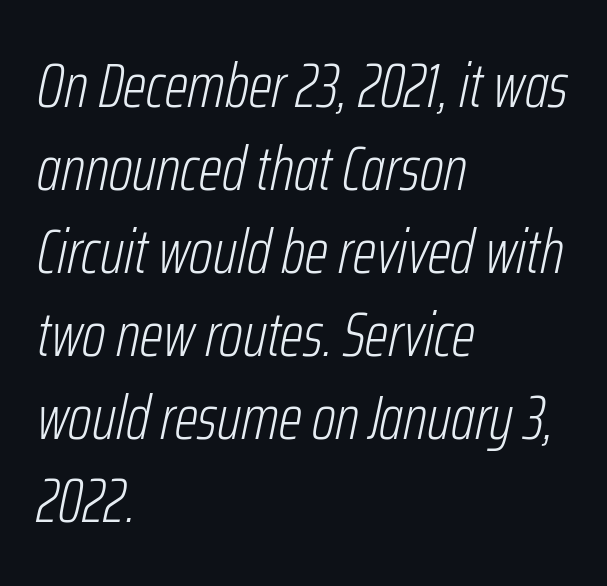
Q: Is the text bold? A: No.
Q: Is the text italic (slanted)? A: Yes, it leans right by about 12 degrees.
Q: Is the text underlined? A: No.
Q: How is the paragraph aligned? A: Left-aligned.
Q: Is the spacing between letters normal or unusually wide? A: Normal.
Q: Is the spacing between lines tight, normal or loose? A: Normal.
Q: Width (condensed, normal, or wide)? A: Condensed.
Q: Stroke contrast? A: Low.
Q: x-height? A: Medium.
Q: Monospaced? A: No.
